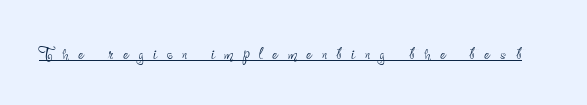
Is this a heavy cut? Hardly; it is regular or lighter. In designer terms, the underline attribute is active on this setting. Characters follow at a spacing far wider than the type designer built in.
